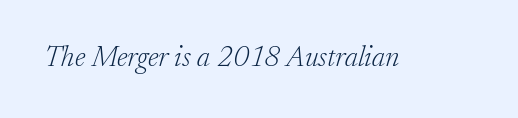
{"serif": "yes", "italic": "yes", "lean": "right", "slant_degrees": 17, "bold": "no", "weight": "light", "width": "normal", "stroke_contrast": "low", "x_height": "small", "monospaced": "no", "underline": "no", "letter_spacing": "normal", "letter_spacing_em": 0.0, "glyph_px": 29}
